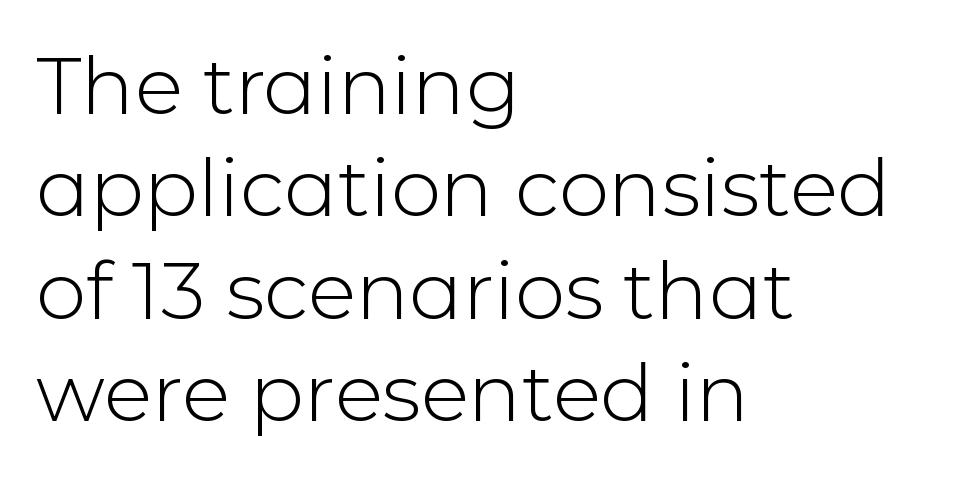
Vertically, the passage feels balanced, rows spaced as you'd expect. Each line starts at the same left margin while the right side varies. Think of a printed novel: that variable character pitch is what you see here. A typesetter would mark this as roman, not italic. Students, note that the glyphs here touch the page at normal intervals.
